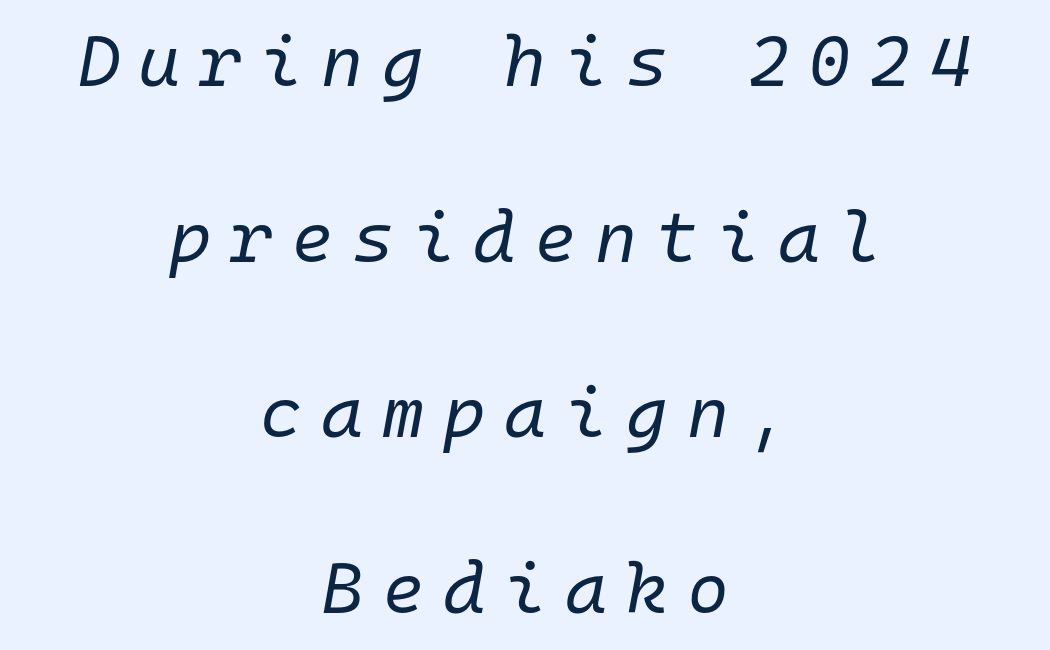
Q: Is the text bold? A: No.
Q: Is the text italic (slanted)? A: Yes, it leans right by about 10 degrees.
Q: Is the text underlined? A: No.
Q: How is the paragraph aligned? A: Centered.
Q: Is the spacing between letters normal or unusually wide? A: Unusually wide.
Q: Is the spacing between lines tight, normal or loose? A: Loose.
Q: Width (condensed, normal, or wide)? A: Normal.
Q: Stroke contrast? A: Low.
Q: x-height? A: Medium.
Q: Monospaced? A: Yes.
